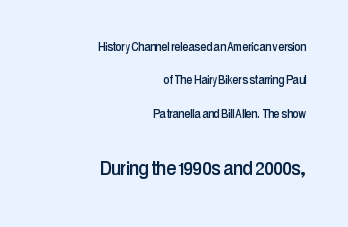
{"italic": "no", "underline": "no", "align": "right", "line_spacing": "loose", "line_spacing_ratio": 2.38, "letter_spacing": "normal", "letter_spacing_em": 0.0, "larger_block": "second", "size_ratio": 1.64, "glyph_px": 23}
